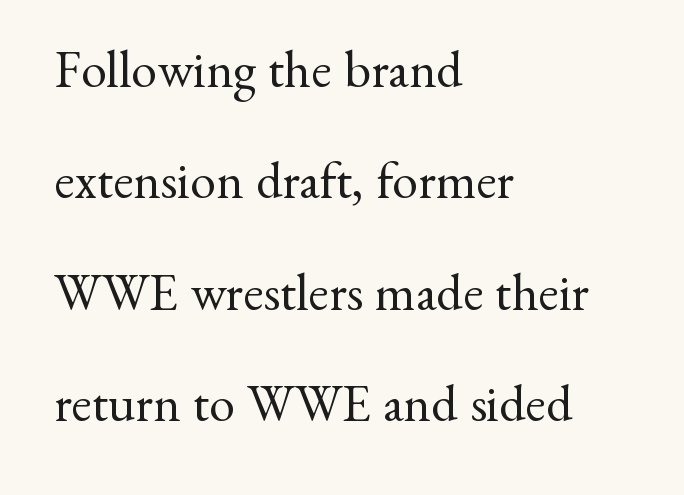
The passage shown stacks its lines with a broad gap. The tracking reads as untouched default to a designer's eye. Old-style or modern, the face here clearly has serifs. The type sits square on the baseline with zero lean. Quick note: underline off. If you drew a ruler down the left edge, every line would touch it.
